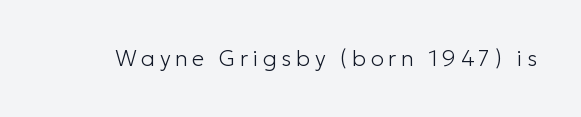
{"italic": "no", "bold": "no", "underline": "no", "letter_spacing": "wide", "letter_spacing_em": 0.21, "glyph_px": 22}
